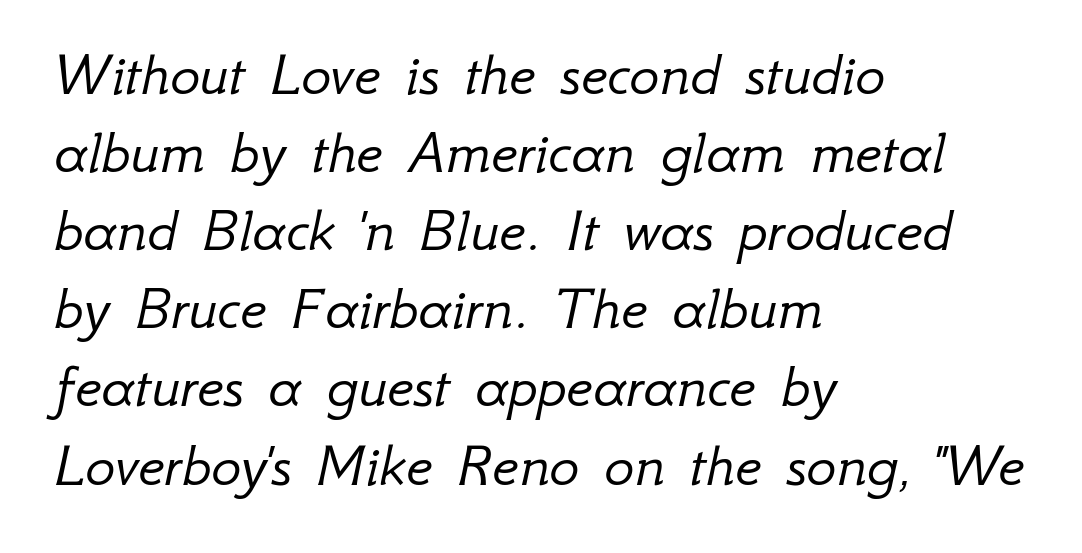
The image shows 63 px light type, italic (leaning right); set left-aligned, line spacing 1.24x, normal letter spacing, not underlined; low stroke contrast and a small x-height.
